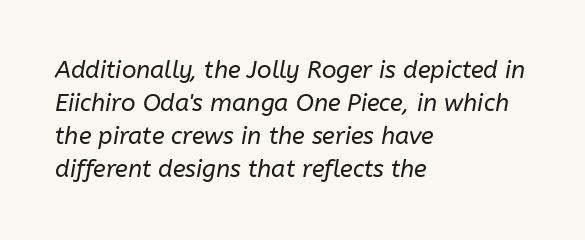
The image shows 24 px text type, italic (leaning right); set left-aligned, normal line spacing (1.38x), normal letter spacing, not underlined.
